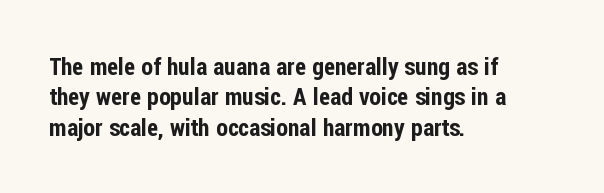
Q: Is the text italic (slanted)? A: No, it is upright.
Q: Is the text underlined? A: No.
Q: How is the paragraph aligned? A: Left-aligned.
Q: Is the spacing between letters normal or unusually wide? A: Normal.
Q: Is the spacing between lines tight, normal or loose? A: Normal.
